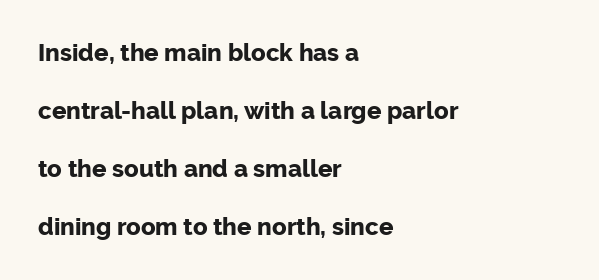
{"italic": "no", "bold": "yes", "underline": "no", "align": "left", "line_spacing": "loose", "line_spacing_ratio": 2.41, "letter_spacing": "normal", "letter_spacing_em": 0.0, "glyph_px": 24}
